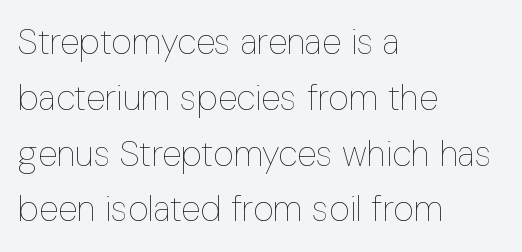
The image shows 36 px thin, condensed type, upright; set left-aligned, normal line spacing (1.55x), normal letter spacing, not underlined; low stroke contrast and a medium x-height.
